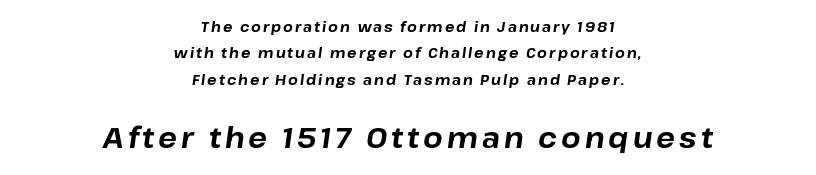
Q: Is the text bold? A: Yes.
Q: Is the text italic (slanted)? A: Yes, it leans right by about 8 degrees.
Q: Is the text underlined? A: No.
Q: How is the paragraph aligned? A: Centered.
Q: Which block of text is set in a larger size, the first (top) or the second (bottom)? A: The second (bottom) one.
Q: Width (condensed, normal, or wide)? A: Normal.
Q: Stroke contrast? A: Low.
Q: x-height? A: Medium.
Q: Monospaced? A: No.
